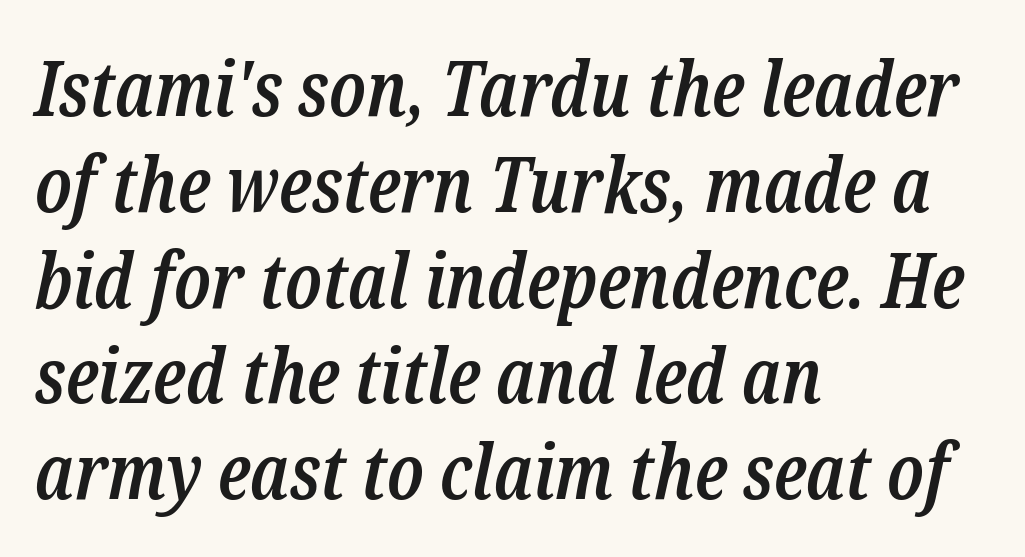
{"serif": "yes", "italic": "yes", "lean": "right", "slant_degrees": 12, "bold": "semi", "weight": "semibold", "width": "condensed", "stroke_contrast": "low", "x_height": "medium", "monospaced": "no", "underline": "no", "align": "left", "line_spacing": "normal", "line_spacing_ratio": 1.26, "letter_spacing": "normal", "letter_spacing_em": 0.0, "glyph_px": 76}
